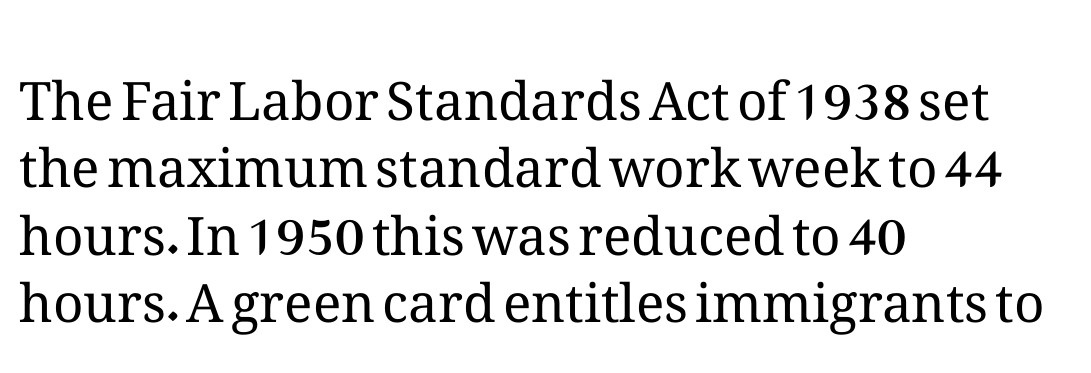
The image shows 53 px regular-weight type, upright; set left-aligned, normal line spacing (1.27x), normal letter spacing, not underlined; medium stroke contrast and a medium x-height.
